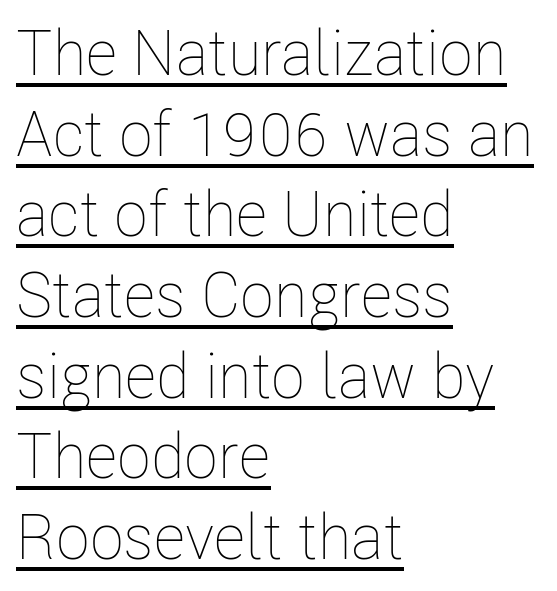
The letters stand straight up with perfectly vertical stems. Beneath each row of characters lies a ruled line. A typesetter would call this proportional, since set widths differ per character. The paragraph has a hard left edge and a soft right edge. The font is comparable to plain body text, perhaps lighter. The type is set solid horizontally, with unmodified tracking.
